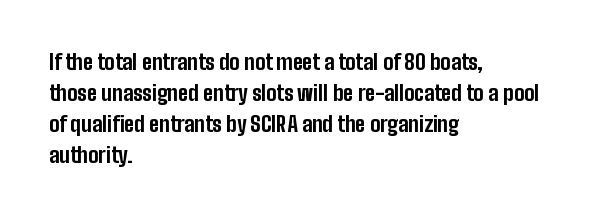
The image shows 21 px bold type, upright; set left-aligned, normal line spacing (1.47x), normal letter spacing, not underlined.
